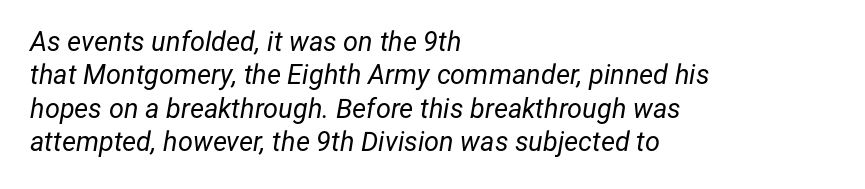
Q: Is the text bold? A: No.
Q: Is the text italic (slanted)? A: Yes, it leans right by about 12 degrees.
Q: Is the text underlined? A: No.
Q: How is the paragraph aligned? A: Left-aligned.
Q: Is the spacing between letters normal or unusually wide? A: Normal.
